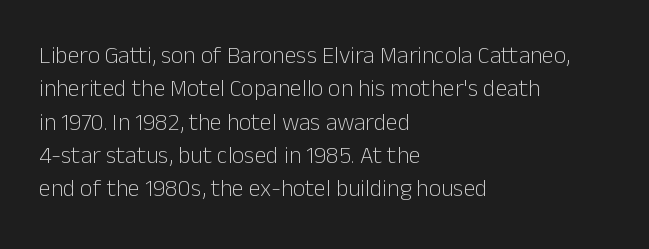
{"italic": "no", "bold": "no", "underline": "no", "align": "left", "line_spacing": "normal", "line_spacing_ratio": 1.39, "letter_spacing": "normal", "letter_spacing_em": 0.0, "glyph_px": 24}
